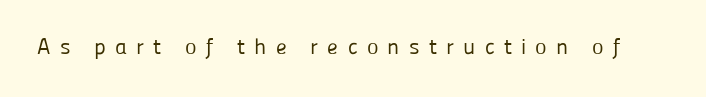
The space directly below the letters is spotless. The type sits square on the baseline with zero lean. The passage shown has open, widely tracked lettering throughout. The passage shown is not bold in any degree.
